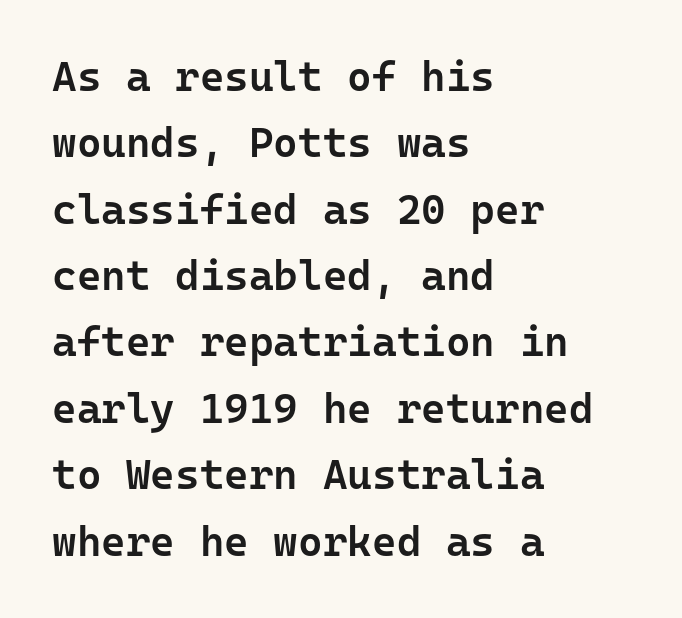
The image shows 42 px semibold sans-serif type, upright, monospaced; set left-aligned, normal line spacing (1.58x), normal letter spacing, not underlined; low stroke contrast and a medium x-height.
